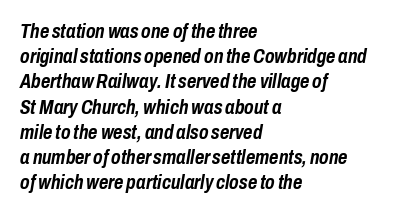
Bare-footed words on every line. Typeset ragged right — the left edge is the straight one. A typesetter would mark this as italic. Interline gaps are of average width in this sample. Spacing between characters is what you'd get straight out of the box.
